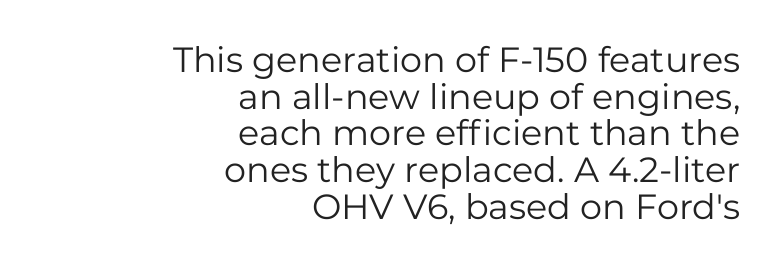
The image shows 35 px regular-weight sans-serif type, upright; set right-aligned, tight line spacing (1.05x), normal letter spacing, not underlined; low stroke contrast and a medium x-height.
